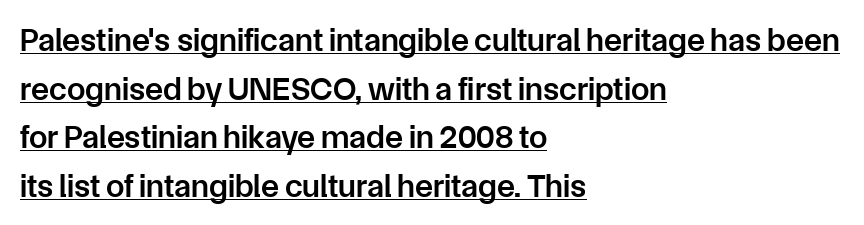
Caption: standard tracking, unaltered. Every letter is mildly thick-stroked: semibold rather than bold. Nope, not italic — everything's standing straight. Beneath each row of characters lies a ruled line. Line beginnings align vertically; line endings do not. This sample has the flowing, uneven cadence of proportional lettering.
